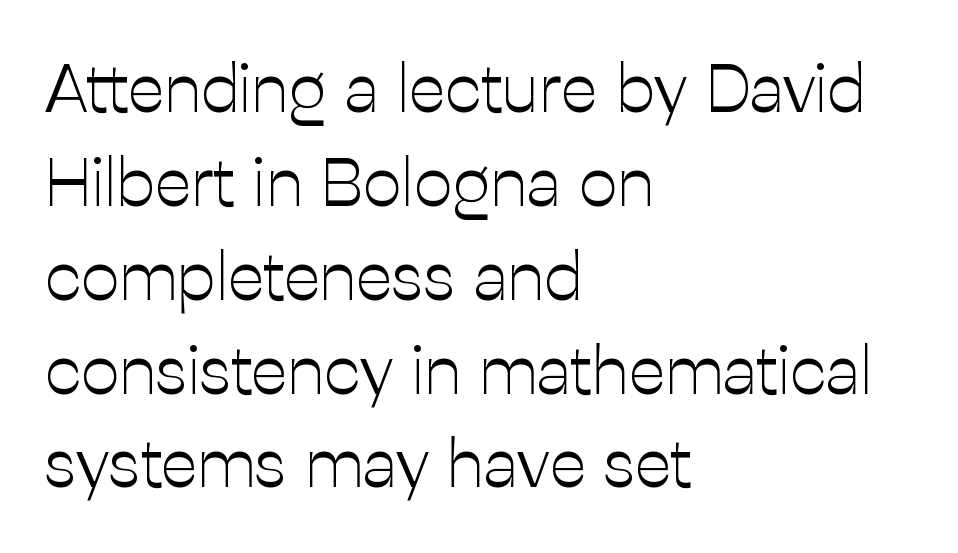
{"serif": "no", "italic": "no", "bold": "no", "weight": "light", "width": "normal", "stroke_contrast": "low", "x_height": "medium", "monospaced": "no", "underline": "no", "align": "left", "line_spacing": "normal", "line_spacing_ratio": 1.38, "letter_spacing": "normal", "letter_spacing_em": 0.0, "glyph_px": 68}
